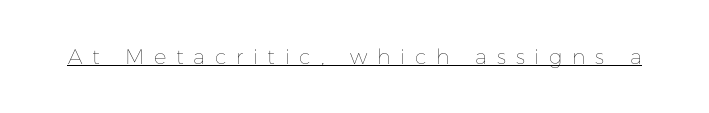
{"italic": "no", "bold": "no", "underline": "yes", "letter_spacing": "wide", "letter_spacing_em": 0.46, "glyph_px": 21}
